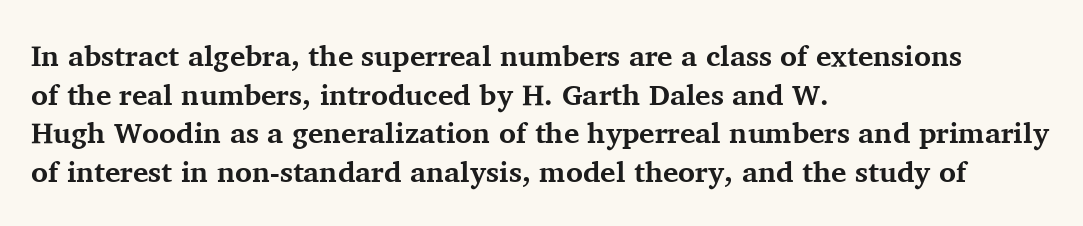
Q: Is the text bold? A: Yes.
Q: Is the text italic (slanted)? A: No, it is upright.
Q: Is the typeface a serif or a sans-serif typeface? A: Serif.
Q: Is the text underlined? A: No.
Q: How is the paragraph aligned? A: Left-aligned.
Q: Is the spacing between letters normal or unusually wide? A: Normal.
Q: Is the spacing between lines tight, normal or loose? A: Normal.
Q: Width (condensed, normal, or wide)? A: Normal.
Q: Stroke contrast? A: Medium.
Q: x-height? A: Medium.
Q: Monospaced? A: No.
